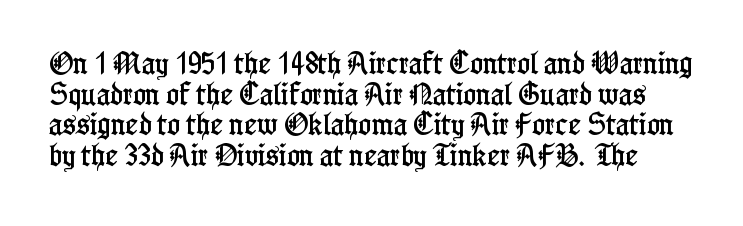
The letters stand straight up with perfectly vertical stems. Summary of vertical rhythm: regular, with standard interline spacing. This rendering features lettering with no underline. Here the glyphs are tracked normally, forming tight word shapes.
